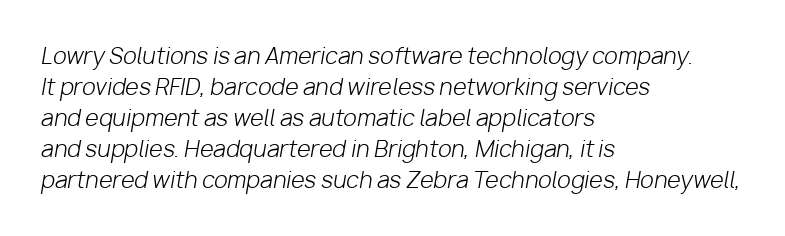
{"italic": "yes", "lean": "right", "slant_degrees": 10, "bold": "no", "underline": "no", "align": "left", "line_spacing": "normal", "line_spacing_ratio": 1.41, "letter_spacing": "normal", "letter_spacing_em": 0.0, "glyph_px": 22}
